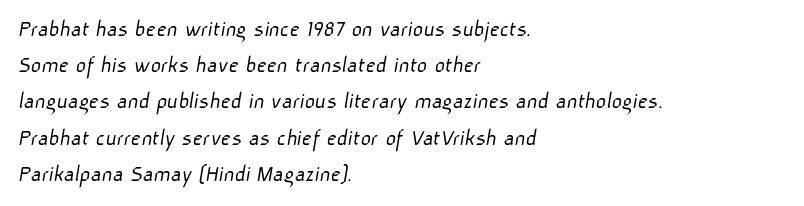
Q: Is the text bold? A: No.
Q: Is the text underlined? A: No.
Q: How is the paragraph aligned? A: Left-aligned.
Q: Is the spacing between letters normal or unusually wide? A: Normal.
Q: Is the spacing between lines tight, normal or loose? A: Normal.
